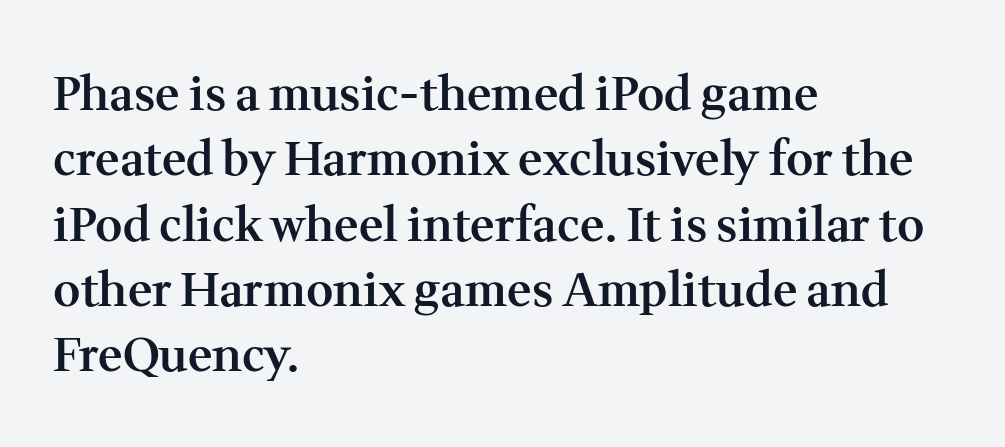
The image shows 47 px semibold serif type, upright; set left-aligned, normal line spacing (1.39x), normal letter spacing, not underlined; medium stroke contrast and a medium x-height.
